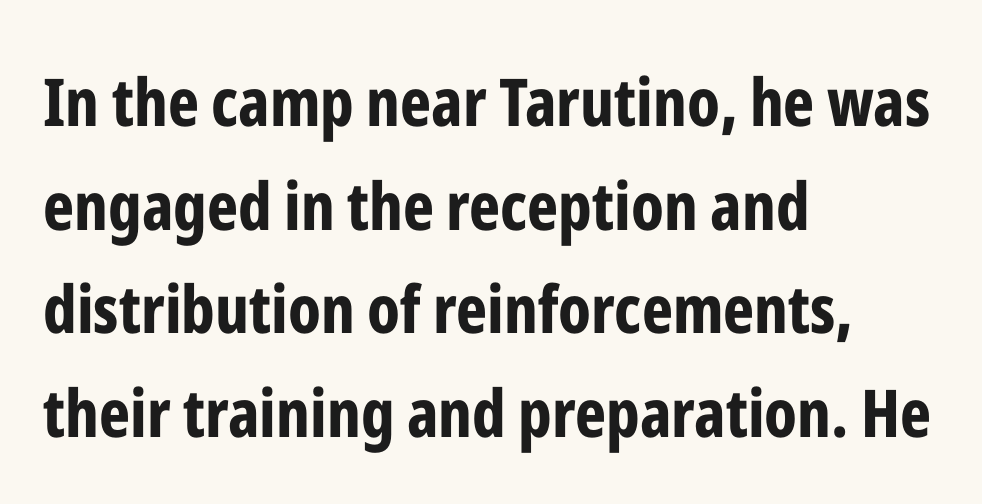
In terms of posture, this sample is upright. The rendering anchors every line to the left-hand side. The words here are not underlined. Examine the stroke ends and you'll find no serifs. The typesetting leans heavy: a genuine bold.
